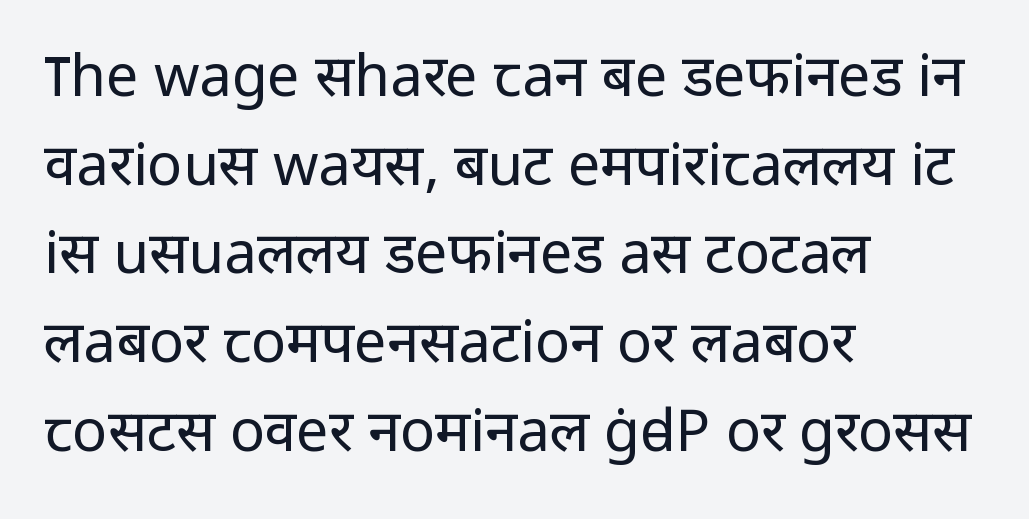
{"serif": "no", "italic": "no", "bold": "no", "weight": "regular", "width": "normal", "stroke_contrast": "low", "x_height": "medium", "monospaced": "no", "underline": "no", "align": "left", "line_spacing": "normal", "line_spacing_ratio": 1.53, "letter_spacing": "normal", "letter_spacing_em": 0.0, "glyph_px": 58}
